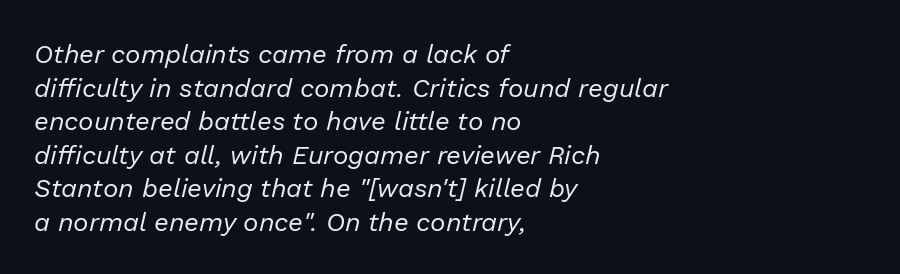
{"italic": "yes", "lean": "right", "slant_degrees": 13, "bold": "no", "underline": "no", "align": "left", "line_spacing": "normal", "line_spacing_ratio": 1.29, "letter_spacing": "normal", "letter_spacing_em": 0.0, "glyph_px": 26}
